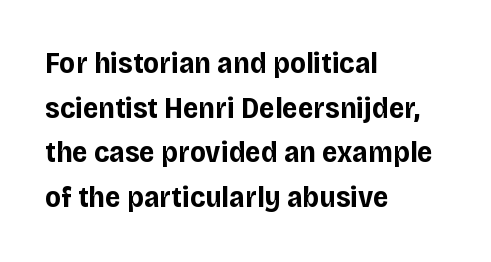
{"serif": "no", "italic": "no", "bold": "yes", "weight": "bold", "width": "normal", "stroke_contrast": "low", "x_height": "large", "monospaced": "no", "underline": "no", "align": "left", "line_spacing": "normal", "line_spacing_ratio": 1.49, "letter_spacing": "normal", "letter_spacing_em": 0.0, "glyph_px": 30}
